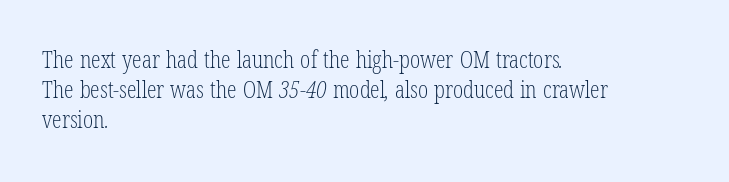
The image shows 24 px text type; set left-aligned, line spacing 1.24x, normal letter spacing, not underlined.
